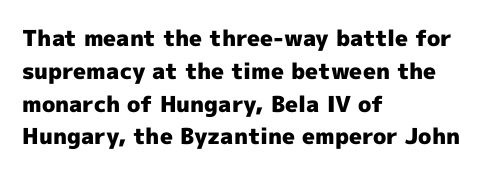
Q: Is the text bold? A: Yes.
Q: Is the text italic (slanted)? A: No, it is upright.
Q: Is the text underlined? A: No.
Q: How is the paragraph aligned? A: Left-aligned.
Q: Is the spacing between letters normal or unusually wide? A: Normal.
Q: Is the spacing between lines tight, normal or loose? A: Normal.
